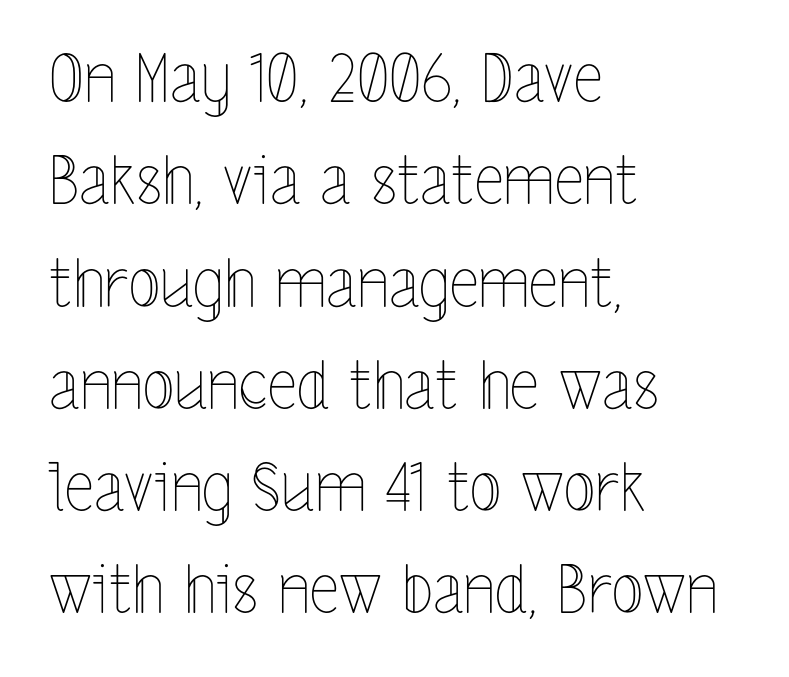
{"italic": "no", "bold": "no", "weight": "thin", "width": "condensed", "x_height": "medium", "monospaced": "no", "underline": "no", "align": "left", "line_spacing": "normal", "line_spacing_ratio": 1.55, "letter_spacing": "normal", "letter_spacing_em": 0.0, "glyph_px": 66}
